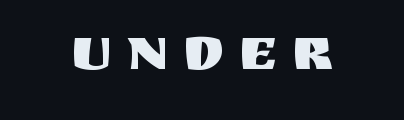
{"serif": "no", "italic": "no", "width": "normal", "stroke_contrast": "medium", "x_height": "large", "monospaced": "no", "underline": "no", "letter_spacing": "wide", "letter_spacing_em": 0.22, "glyph_px": 60}
